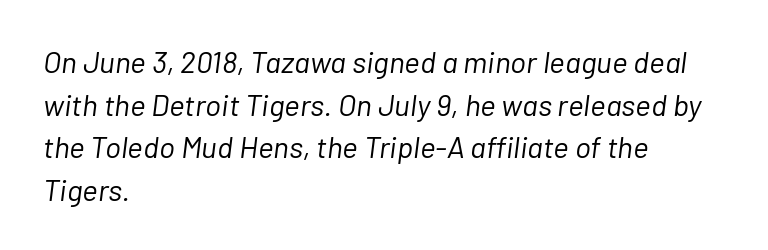
Q: Is the text bold? A: No.
Q: Is the text italic (slanted)? A: Yes, it leans right by about 7 degrees.
Q: Is the text underlined? A: No.
Q: How is the paragraph aligned? A: Left-aligned.
Q: Is the spacing between letters normal or unusually wide? A: Normal.
Q: Is the spacing between lines tight, normal or loose? A: Normal.
Q: Width (condensed, normal, or wide)? A: Normal.
Q: Stroke contrast? A: Low.
Q: x-height? A: Medium.
Q: Monospaced? A: No.
